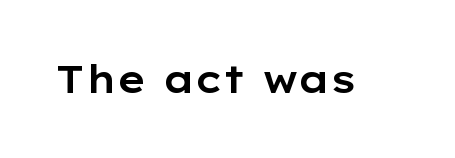
Q: Is the text italic (slanted)? A: No, it is upright.
Q: Is the typeface a serif or a sans-serif typeface? A: Sans-serif.
Q: Is the text underlined? A: No.
Q: Is the spacing between letters normal or unusually wide? A: Normal.
Q: Width (condensed, normal, or wide)? A: Wide.
Q: Stroke contrast? A: Low.
Q: x-height? A: Medium.
Q: Monospaced? A: No.
